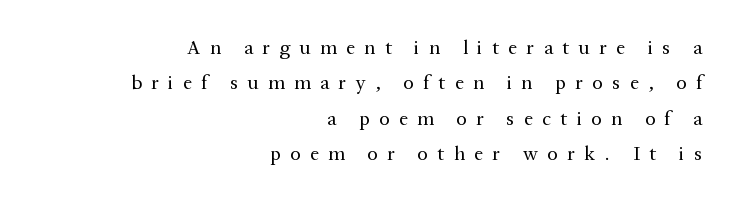
The image shows 20 px text type, upright; set right-aligned, line spacing 1.77x, unusually wide letter spacing (+0.47 em), not underlined.
